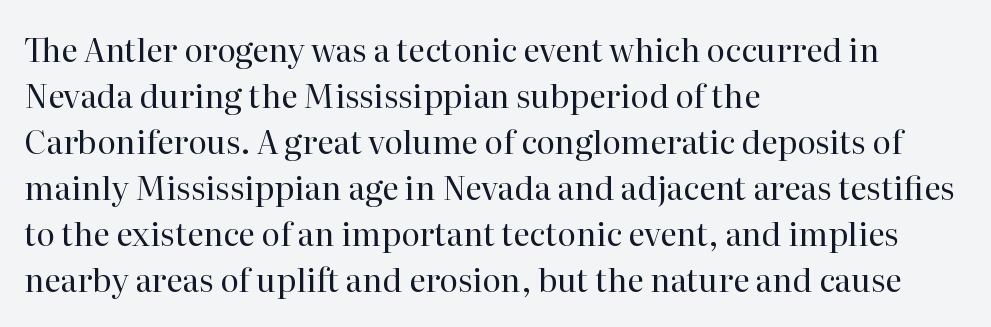
The image shows 32 px regular-weight serif type, upright; set left-aligned, normal line spacing (1.44x), normal letter spacing, not underlined; high stroke contrast and a medium x-height.
